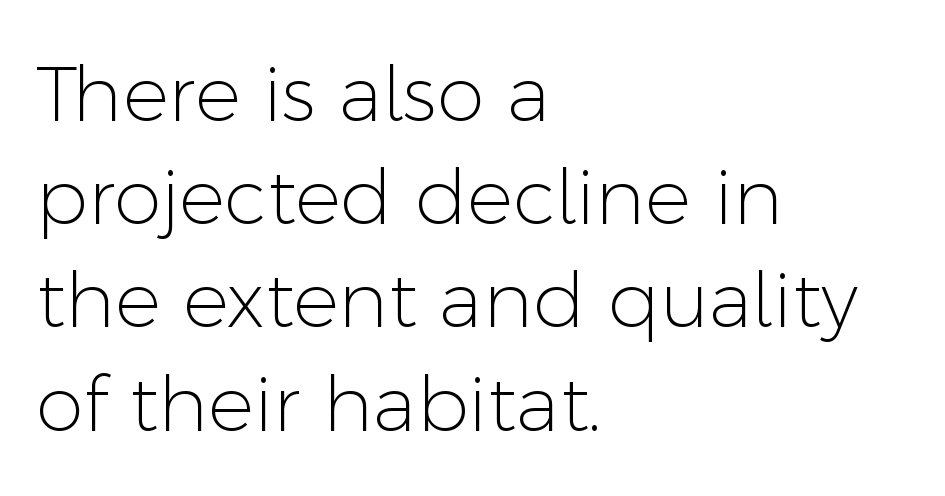
The image shows 77 px light sans-serif type, upright; set left-aligned, normal line spacing (1.34x), normal letter spacing, not underlined; low stroke contrast and a medium x-height.
